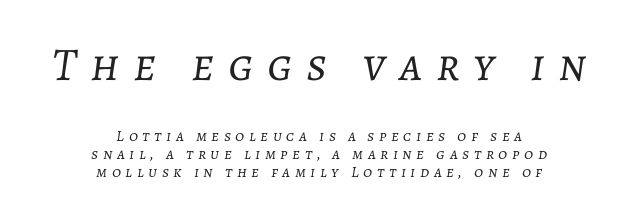
Q: Is the text bold? A: No.
Q: Is the text italic (slanted)? A: Yes, it leans right by about 7 degrees.
Q: Is the text underlined? A: No.
Q: How is the paragraph aligned? A: Centered.
Q: Is the spacing between letters normal or unusually wide? A: Unusually wide.
Q: Is the spacing between lines tight, normal or loose? A: Tight.
Q: Which block of text is set in a larger size, the first (top) or the second (bottom)? A: The first (top) one.
Q: Width (condensed, normal, or wide)? A: Normal.
Q: Stroke contrast? A: Low.
Q: x-height? A: Medium.
Q: Monospaced? A: No.
